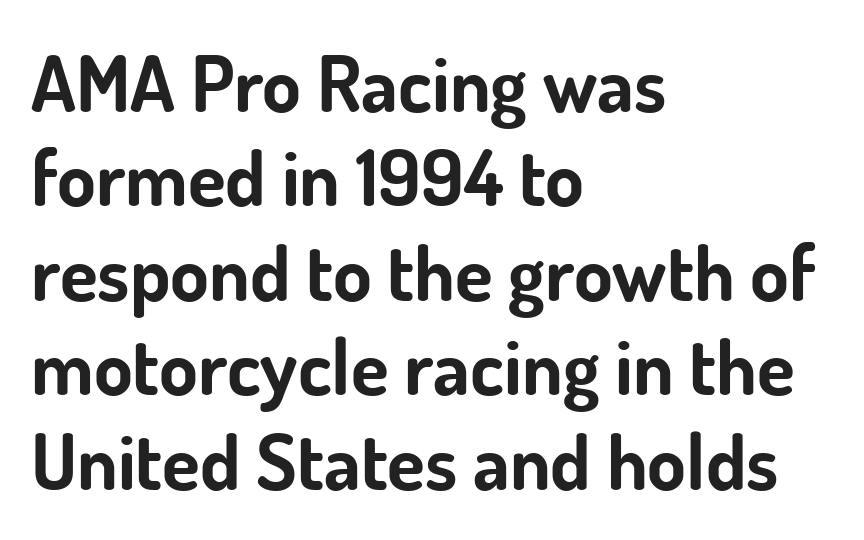
Q: Is the text bold? A: Yes.
Q: Is the text italic (slanted)? A: No, it is upright.
Q: Is the typeface a serif or a sans-serif typeface? A: Sans-serif.
Q: Is the text underlined? A: No.
Q: How is the paragraph aligned? A: Left-aligned.
Q: Is the spacing between letters normal or unusually wide? A: Normal.
Q: Width (condensed, normal, or wide)? A: Normal.
Q: Stroke contrast? A: Low.
Q: x-height? A: Small.
Q: Monospaced? A: No.
